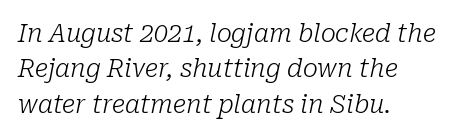
The image shows 25 px text type, italic (leaning right); set left-aligned, normal line spacing (1.42x), normal letter spacing, not underlined.
